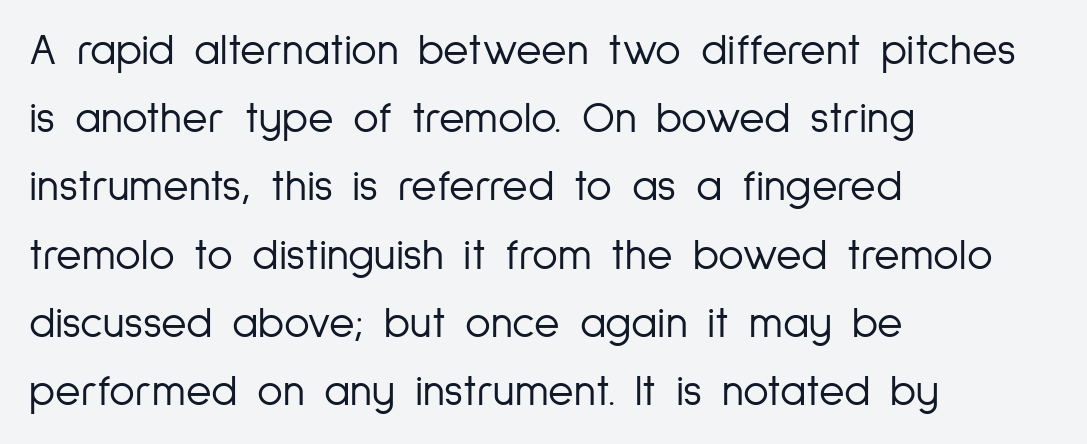
This sample keeps an unexceptional amount of space between lines. The letters advance in unequal steps, a hallmark of proportional type. This sample uses plain, unmodified letter spacing. No chunkiness to these letters — they're not bold.
